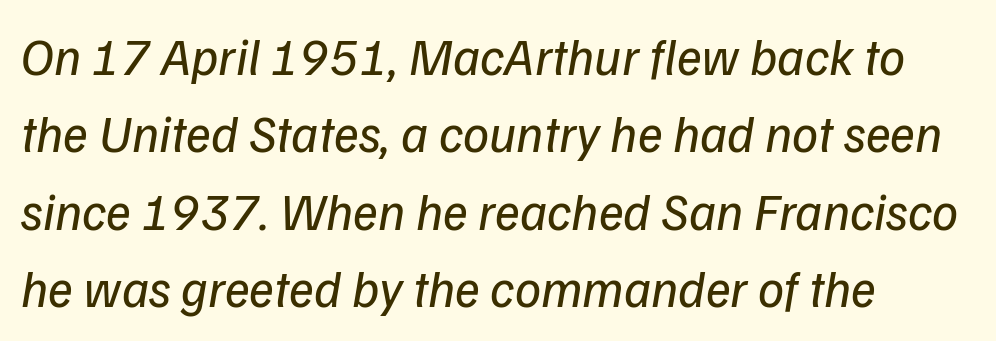
Q: Is the text bold? A: No.
Q: Is the text italic (slanted)? A: Yes, it leans right by about 9 degrees.
Q: Is the text underlined? A: No.
Q: How is the paragraph aligned? A: Left-aligned.
Q: Is the spacing between letters normal or unusually wide? A: Normal.
Q: Is the spacing between lines tight, normal or loose? A: Normal.
Q: Width (condensed, normal, or wide)? A: Normal.
Q: Stroke contrast? A: Low.
Q: x-height? A: Medium.
Q: Monospaced? A: No.
